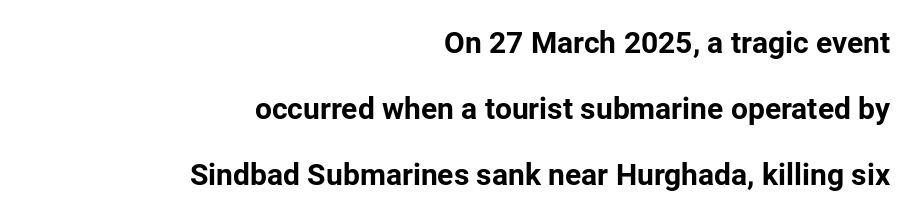
The image shows 30 px bold sans-serif type, upright; set right-aligned, loose line spacing (2.2x), normal letter spacing, not underlined; low stroke contrast and a medium x-height.
